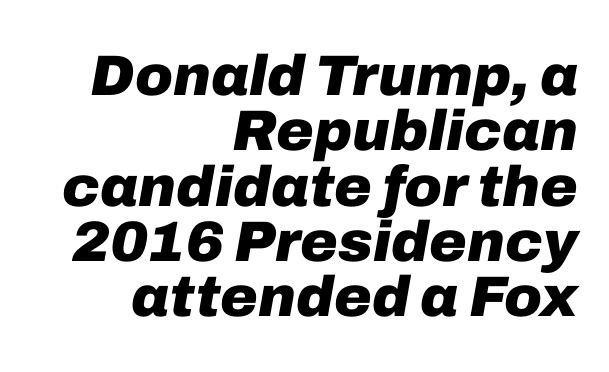
The image shows 57 px heavy type, italic (leaning right); set right-aligned, tight line spacing (0.97x), normal letter spacing, not underlined; low stroke contrast and a medium x-height.
